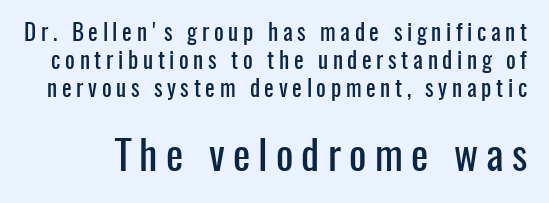
Q: Is the text italic (slanted)? A: No, it is upright.
Q: Is the typeface a serif or a sans-serif typeface? A: Sans-serif.
Q: Is the text underlined? A: No.
Q: Is the spacing between letters normal or unusually wide? A: Unusually wide.
Q: Which block of text is set in a larger size, the first (top) or the second (bottom)? A: The second (bottom) one.
Q: Width (condensed, normal, or wide)? A: Condensed.
Q: Stroke contrast? A: Low.
Q: x-height? A: Medium.
Q: Monospaced? A: No.
